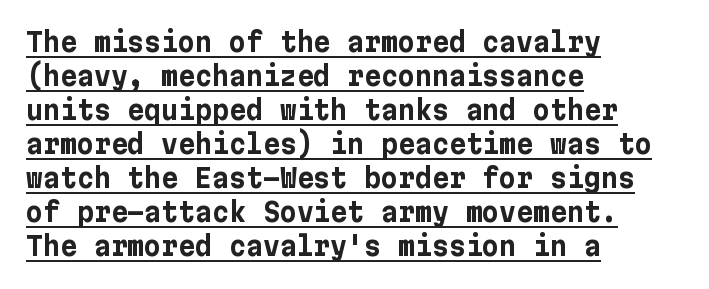
Vertically, the passage feels balanced, rows spaced as you'd expect. Is there any slant? The stems are plumb. A rule runs beneath these lines of type. These lines are set flush left with a ragged right edge. A dark, heavy texture on the line: the type is bold. The passage shown has conventional tracking throughout.
